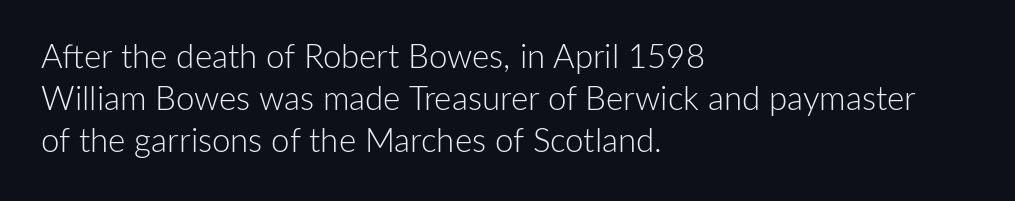
No extra tracking has been applied to these lines. Does the copy run flush right? No — it runs flush left. Evenly set lines give the paragraph a standard silhouette. You can tell from the bare stems that sans-serif type was used. Each letter keeps its own natural width here, so spacing adapts to shape. Counters stay open thanks to moderate or lighter strokes.
